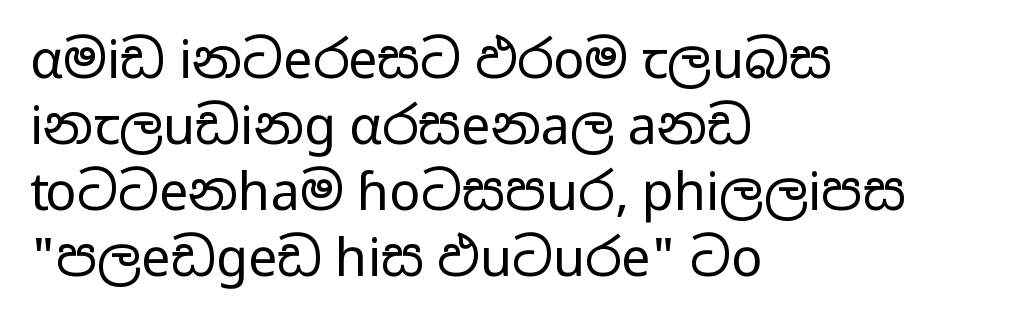
The image shows 52 px regular-weight, wide sans-serif type, upright; set left-aligned, normal line spacing (1.27x), normal letter spacing, not underlined; low stroke contrast and a medium x-height.
